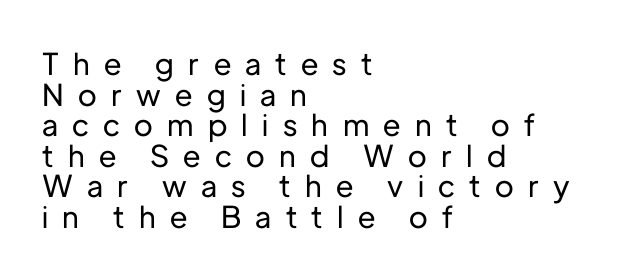
{"serif": "no", "italic": "no", "width": "normal", "stroke_contrast": "low", "x_height": "medium", "monospaced": "no", "underline": "no", "align": "left", "line_spacing": "tight", "line_spacing_ratio": 1.02, "letter_spacing": "wide", "letter_spacing_em": 0.48, "glyph_px": 30}
